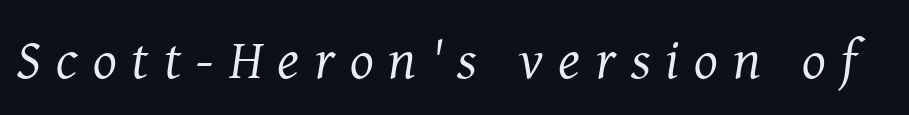
The image shows 56 px regular-weight serif type, italic (leaning right); set unusually wide letter spacing (+0.27 em), not underlined; medium stroke contrast and a medium x-height.
